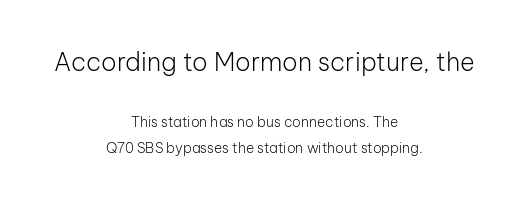
The image shows 25 px text type, upright; set centered, line spacing 1.87x, normal letter spacing, not underlined; the first (top) block is 1.79x larger.
